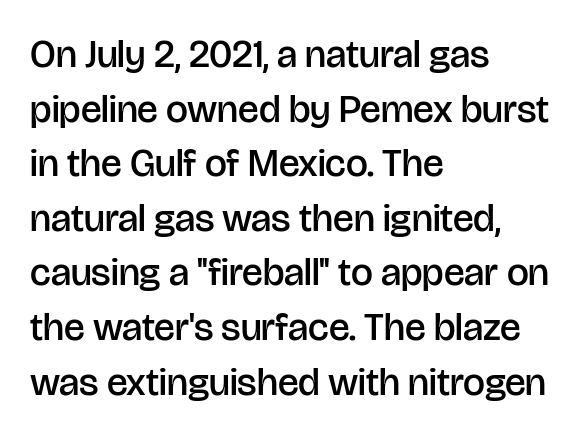
The image shows 39 px semibold sans-serif type, upright; set left-aligned, normal line spacing (1.4x), normal letter spacing, not underlined; low stroke contrast and a large x-height.
